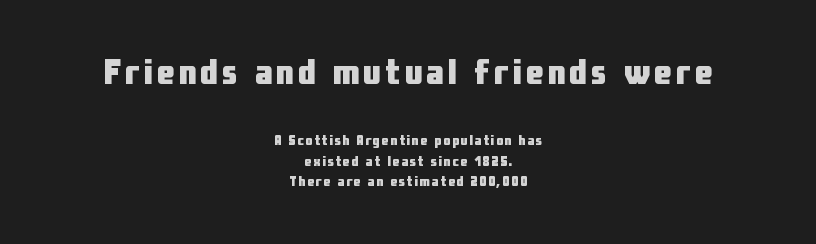
Q: Is the text bold? A: Yes.
Q: Is the text italic (slanted)? A: No, it is upright.
Q: Is the typeface a serif or a sans-serif typeface? A: Sans-serif.
Q: Is the text underlined? A: No.
Q: How is the paragraph aligned? A: Centered.
Q: Is the spacing between lines tight, normal or loose? A: Normal.
Q: Which block of text is set in a larger size, the first (top) or the second (bottom)? A: The first (top) one.
Q: Width (condensed, normal, or wide)? A: Condensed.
Q: Stroke contrast? A: Low.
Q: x-height? A: Medium.
Q: Monospaced? A: No.
